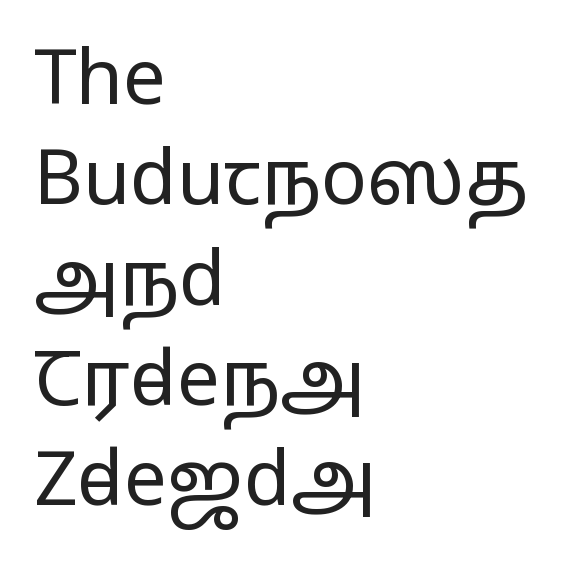
The image shows 76 px regular-weight, wide sans-serif type, upright; set left-aligned, normal line spacing (1.32x), normal letter spacing, not underlined; low stroke contrast and a medium x-height.
